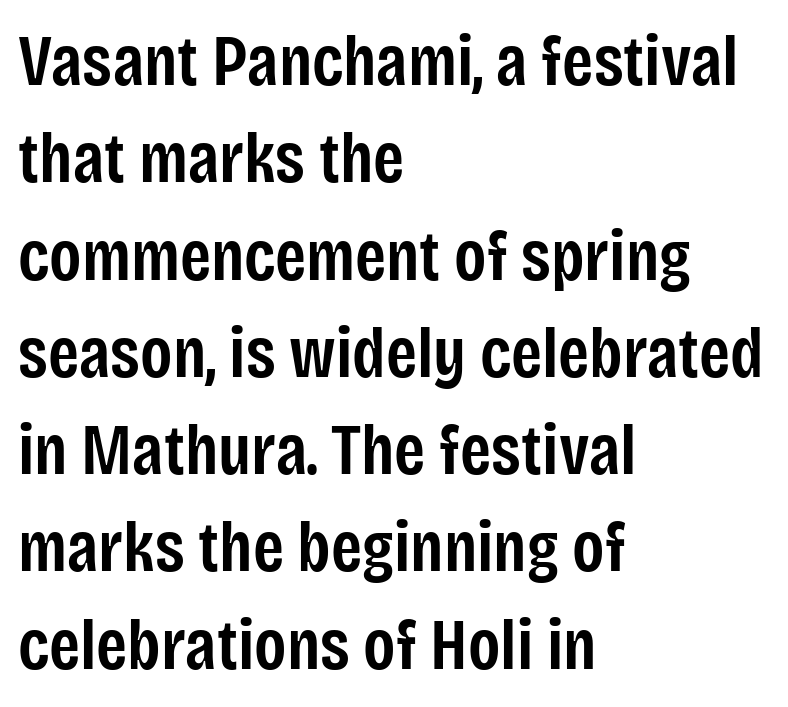
Where is the straight margin? On the left. Letterform terminals end flat and unadorned throughout the passage. Decoration check: the copy has no underline. These lines were composed using upright roman letters. As a designer I'd log this as weight 600, semibold.
